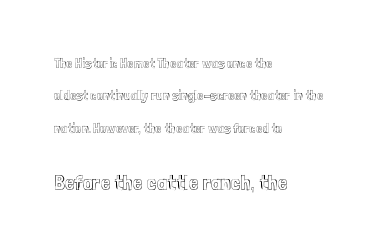
Q: Is the text italic (slanted)? A: No, it is upright.
Q: Is the text underlined? A: No.
Q: How is the paragraph aligned? A: Left-aligned.
Q: Is the spacing between letters normal or unusually wide? A: Normal.
Q: Is the spacing between lines tight, normal or loose? A: Loose.
Q: Which block of text is set in a larger size, the first (top) or the second (bottom)? A: The second (bottom) one.
